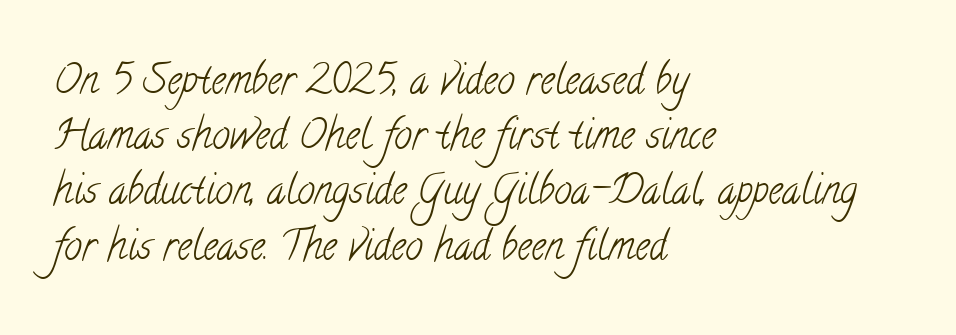
The image shows 40 px light, condensed type; set left-aligned, normal line spacing (1.38x), normal letter spacing, not underlined; low stroke contrast and a small x-height.
